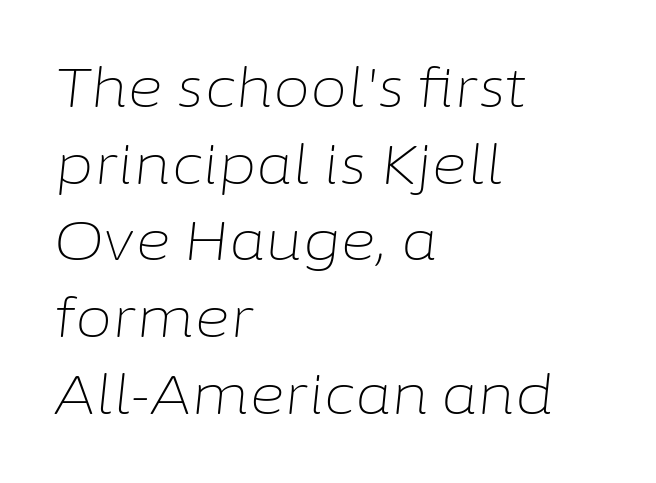
{"italic": "yes", "lean": "right", "slant_degrees": 6, "bold": "no", "weight": "light", "width": "normal", "stroke_contrast": "low", "x_height": "medium", "monospaced": "no", "underline": "no", "align": "left", "line_spacing": "normal", "line_spacing_ratio": 1.42, "letter_spacing": "normal", "letter_spacing_em": 0.0, "glyph_px": 54}
